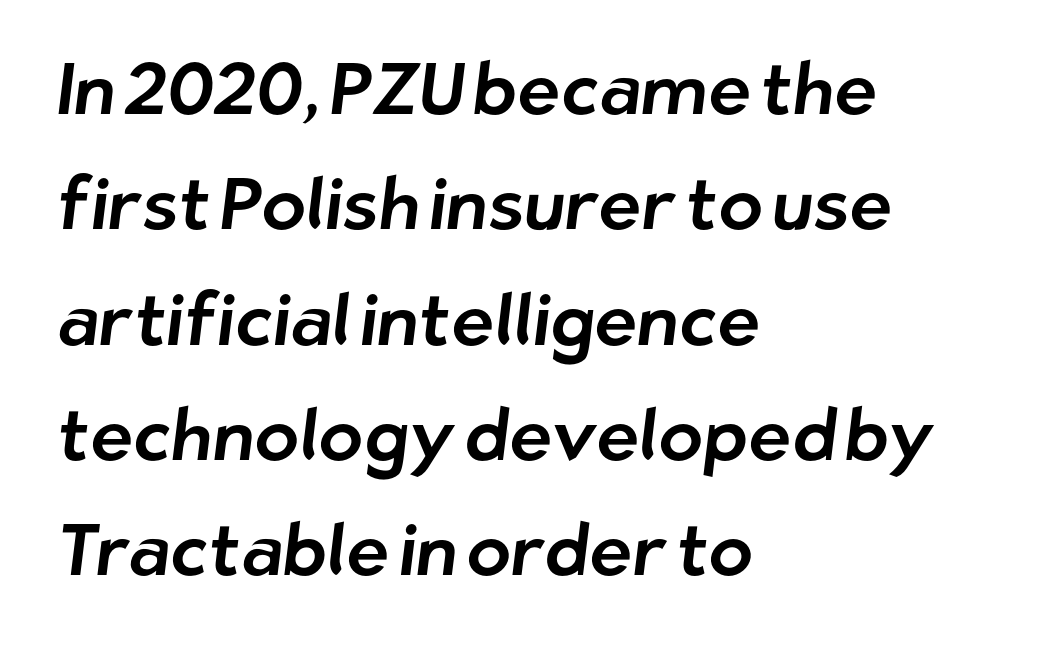
Q: Is the typeface a serif or a sans-serif typeface? A: Sans-serif.
Q: Is the text underlined? A: No.
Q: How is the paragraph aligned? A: Left-aligned.
Q: Is the spacing between letters normal or unusually wide? A: Normal.
Q: Is the spacing between lines tight, normal or loose? A: Normal.
Q: Width (condensed, normal, or wide)? A: Normal.
Q: Stroke contrast? A: Low.
Q: x-height? A: Medium.
Q: Monospaced? A: No.
